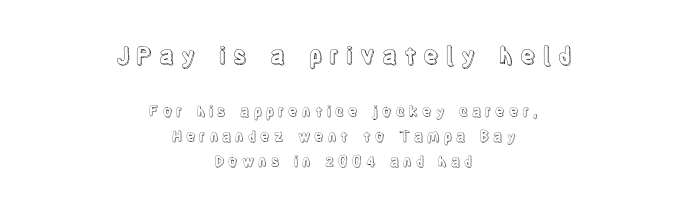
Nope, not italic — everything's standing straight. Which of the two is more prominent by size? The first, at the top. Letter spacing: wide. Horizontal alignment here is central, giving a formal, balanced look.
